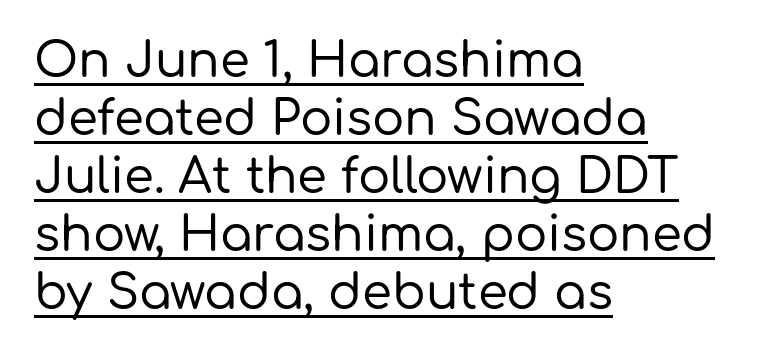
{"serif": "no", "italic": "no", "width": "normal", "stroke_contrast": "low", "x_height": "medium", "monospaced": "no", "underline": "yes", "align": "left", "line_spacing_ratio": 1.21, "letter_spacing": "normal", "letter_spacing_em": 0.0, "glyph_px": 48}
